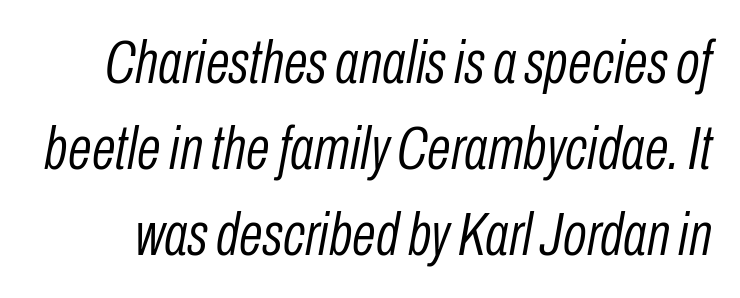
Lines of text with bare space underneath. There is no visible air inserted between adjacent glyphs. Ink coverage per letter is moderate at most. Normally led — the rows are evenly, conventionally spaced. Varying glyph widths throughout — classic text-font behaviour. Characters are canted at an angle relative to the baseline's perpendicular.
